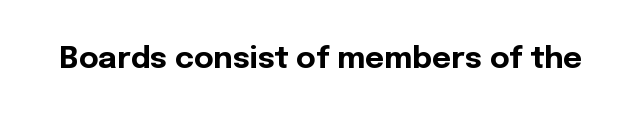
Q: Is the text bold? A: Yes.
Q: Is the text italic (slanted)? A: No, it is upright.
Q: Is the typeface a serif or a sans-serif typeface? A: Sans-serif.
Q: Is the text underlined? A: No.
Q: Is the spacing between letters normal or unusually wide? A: Normal.
Q: Width (condensed, normal, or wide)? A: Normal.
Q: x-height? A: Medium.
Q: Monospaced? A: No.
